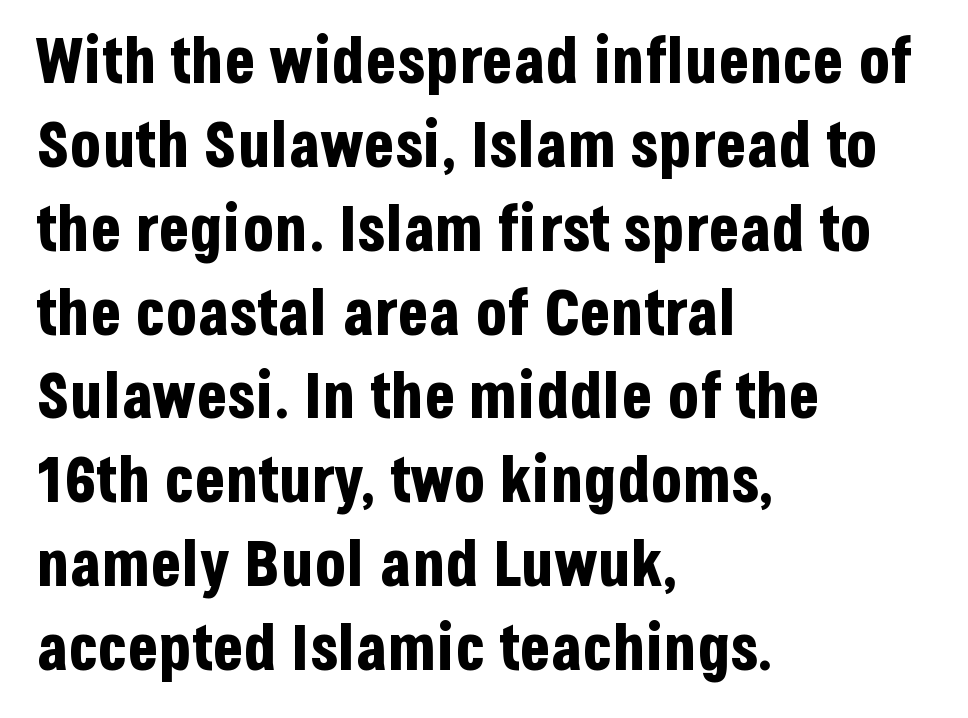
Only glyphs here, with clear space below each row. The rows are spaced the way most documents space them. Short and long lines alike share a common starting point at left. Here the designer chose a conventional face with non-uniform glyph widths.
